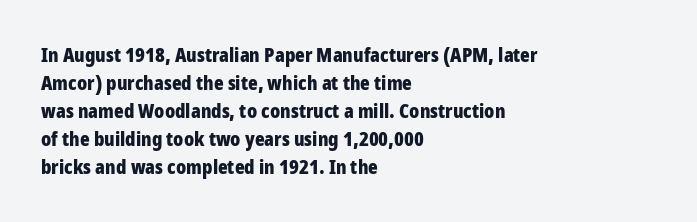
Q: Is the text bold? A: Yes.
Q: Is the text italic (slanted)? A: No, it is upright.
Q: Is the text underlined? A: No.
Q: How is the paragraph aligned? A: Left-aligned.
Q: Is the spacing between letters normal or unusually wide? A: Normal.
Q: Is the spacing between lines tight, normal or loose? A: Normal.
